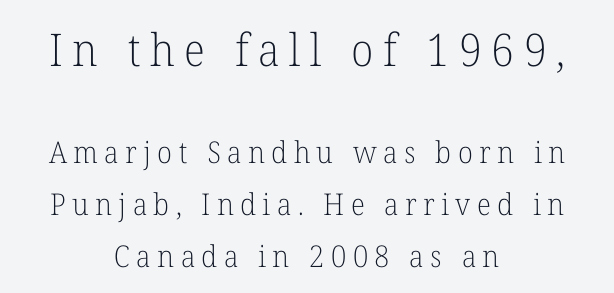
{"serif": "yes", "italic": "no", "bold": "no", "weight": "light", "width": "normal", "stroke_contrast": "low", "x_height": "medium", "monospaced": "no", "underline": "no", "align": "center", "line_spacing_ratio": 1.72, "letter_spacing": "wide", "letter_spacing_em": 0.21, "larger_block": "first", "size_ratio": 1.5, "glyph_px": 45}
